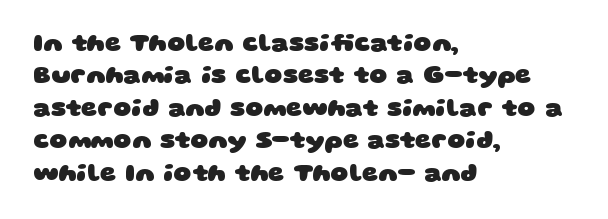
Reading down the column, the eye jumps a familiar distance to each next line. Descenders are the only things crossing below the line. Default kerning and tracking; the words read as compact shapes. Line starts are locked; line ends wander. Does the weight exceed regular? Yes, all the way to bold.
